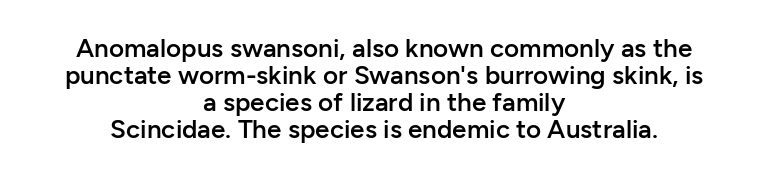
Q: Is the text bold? A: Semi-bold.
Q: Is the text italic (slanted)? A: No, it is upright.
Q: Is the text underlined? A: No.
Q: How is the paragraph aligned? A: Centered.
Q: Is the spacing between letters normal or unusually wide? A: Normal.
Q: Is the spacing between lines tight, normal or loose? A: Tight.
